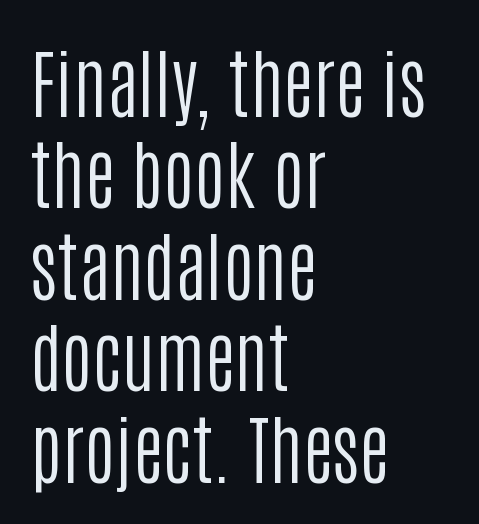
Q: Is the text bold? A: No.
Q: Is the text italic (slanted)? A: No, it is upright.
Q: Is the typeface a serif or a sans-serif typeface? A: Sans-serif.
Q: Is the text underlined? A: No.
Q: How is the paragraph aligned? A: Left-aligned.
Q: Is the spacing between letters normal or unusually wide? A: Normal.
Q: Width (condensed, normal, or wide)? A: Condensed.
Q: Stroke contrast? A: Low.
Q: x-height? A: Large.
Q: Monospaced? A: No.
